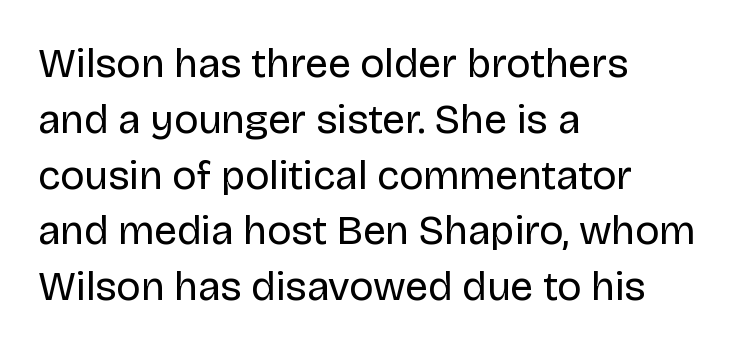
The image shows 41 px regular-weight sans-serif type, upright; set left-aligned, normal line spacing (1.36x), normal letter spacing, not underlined; low stroke contrast and a large x-height.
